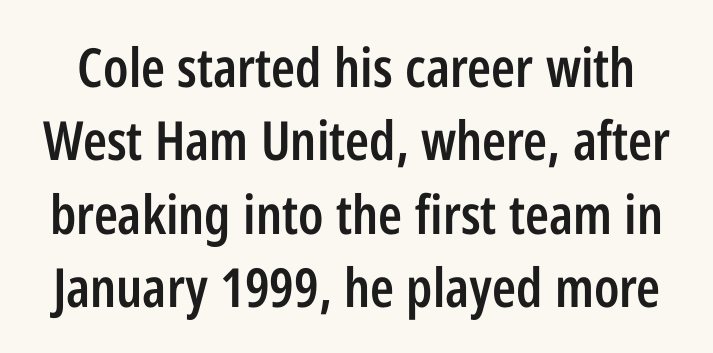
Q: Is the text bold? A: Semi-bold.
Q: Is the text italic (slanted)? A: No, it is upright.
Q: Is the typeface a serif or a sans-serif typeface? A: Sans-serif.
Q: Is the text underlined? A: No.
Q: Is the spacing between letters normal or unusually wide? A: Normal.
Q: Is the spacing between lines tight, normal or loose? A: Normal.
Q: Width (condensed, normal, or wide)? A: Condensed.
Q: Stroke contrast? A: Low.
Q: x-height? A: Medium.
Q: Monospaced? A: No.
